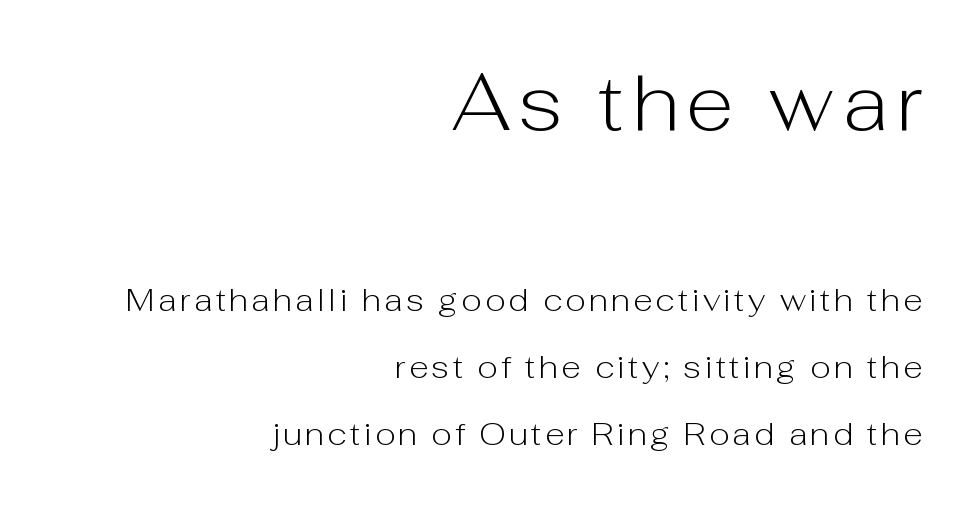
Q: Is the text bold? A: No.
Q: Is the text italic (slanted)? A: No, it is upright.
Q: Is the typeface a serif or a sans-serif typeface? A: Sans-serif.
Q: Is the text underlined? A: No.
Q: How is the paragraph aligned? A: Right-aligned.
Q: Is the spacing between lines tight, normal or loose? A: Loose.
Q: Which block of text is set in a larger size, the first (top) or the second (bottom)? A: The first (top) one.
Q: Width (condensed, normal, or wide)? A: Normal.
Q: Stroke contrast? A: Low.
Q: x-height? A: Medium.
Q: Monospaced? A: No.
